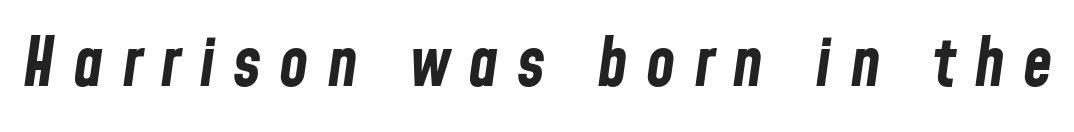
Q: Is the text bold? A: Yes.
Q: Is the text italic (slanted)? A: Yes, it leans right by about 8 degrees.
Q: Is the text underlined? A: No.
Q: Is the spacing between letters normal or unusually wide? A: Unusually wide.
Q: Width (condensed, normal, or wide)? A: Condensed.
Q: Stroke contrast? A: Low.
Q: x-height? A: Medium.
Q: Monospaced? A: No.
